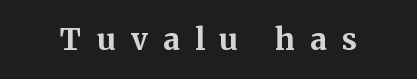
The image shows 30 px bold serif type, upright; set unusually wide letter spacing (+0.5 em), not underlined; medium stroke contrast and a medium x-height.
